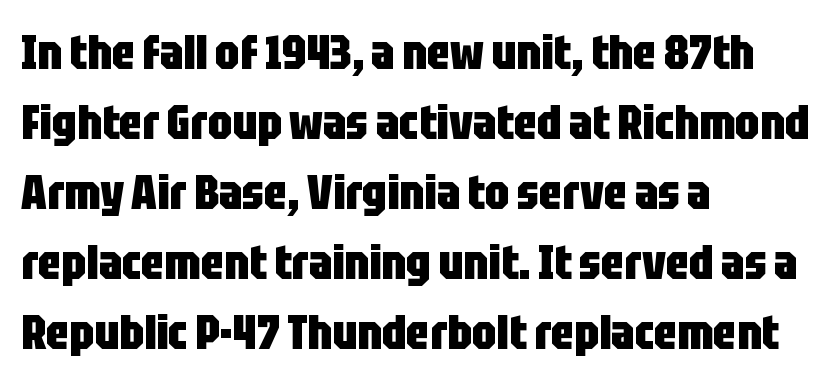
Q: Is the text bold? A: Yes.
Q: Is the text italic (slanted)? A: No, it is upright.
Q: Is the typeface a serif or a sans-serif typeface? A: Sans-serif.
Q: Is the text underlined? A: No.
Q: How is the paragraph aligned? A: Left-aligned.
Q: Is the spacing between letters normal or unusually wide? A: Normal.
Q: Is the spacing between lines tight, normal or loose? A: Normal.
Q: Width (condensed, normal, or wide)? A: Condensed.
Q: Stroke contrast? A: Low.
Q: x-height? A: Large.
Q: Monospaced? A: No.
